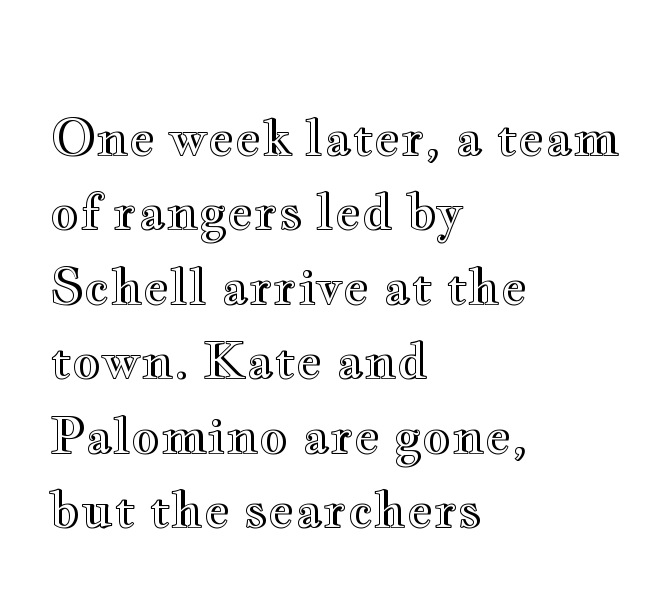
Honestly, there is no underline to notice here at all. What's the leading like? Ordinary, nothing unusual. Posture: upright roman. Tracking here is standard; glyphs follow each other at the usual distance. Line starts are locked; line ends wander. The letters advance in unequal steps, a hallmark of proportional type.
